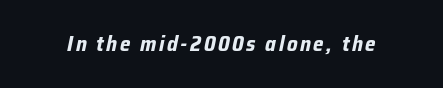
Q: Is the text bold? A: Yes.
Q: Is the text italic (slanted)? A: Yes, it leans right by about 12 degrees.
Q: Is the text underlined? A: No.
